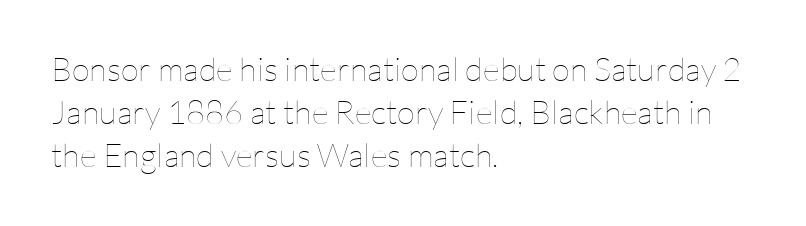
Q: Is the text bold? A: No.
Q: Is the text italic (slanted)? A: No, it is upright.
Q: Is the text underlined? A: No.
Q: How is the paragraph aligned? A: Left-aligned.
Q: Is the spacing between letters normal or unusually wide? A: Normal.
Q: Is the spacing between lines tight, normal or loose? A: Normal.
Q: Width (condensed, normal, or wide)? A: Normal.
Q: Stroke contrast? A: Low.
Q: x-height? A: Medium.
Q: Monospaced? A: No.
